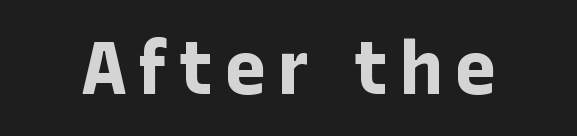
Q: Is the text bold? A: Yes.
Q: Is the text italic (slanted)? A: No, it is upright.
Q: Is the typeface a serif or a sans-serif typeface? A: Sans-serif.
Q: Is the text underlined? A: No.
Q: Width (condensed, normal, or wide)? A: Normal.
Q: Stroke contrast? A: Low.
Q: x-height? A: Medium.
Q: Monospaced? A: No.
